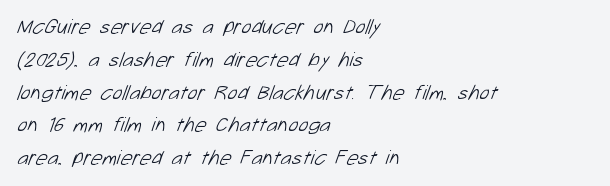
The image shows 21 px text type; set left-aligned, normal line spacing (1.56x), normal letter spacing, not underlined.
